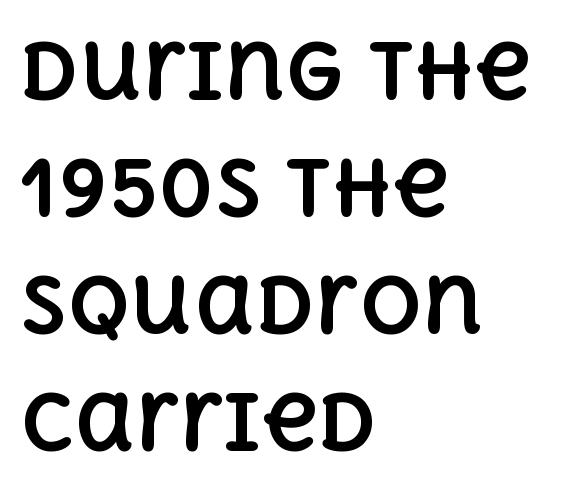
Clear beneath every line of the passage. Every character sits straight up, as roman type does. The space between consecutive lines is moderate. The text block is weighted toward the left margin, trailing off unevenly rightward.
